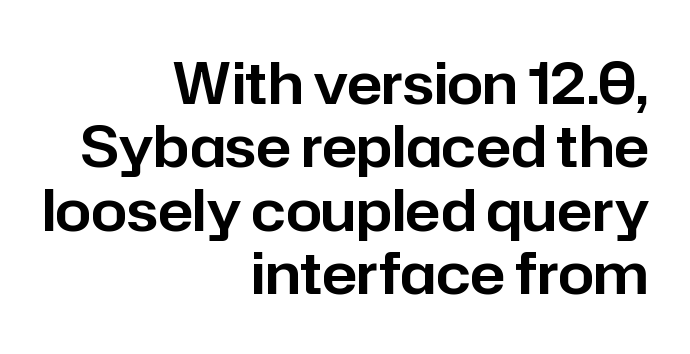
Q: Is the text italic (slanted)? A: No, it is upright.
Q: Is the typeface a serif or a sans-serif typeface? A: Sans-serif.
Q: Is the text underlined? A: No.
Q: How is the paragraph aligned? A: Right-aligned.
Q: Is the spacing between letters normal or unusually wide? A: Normal.
Q: Is the spacing between lines tight, normal or loose? A: Tight.
Q: Width (condensed, normal, or wide)? A: Normal.
Q: Stroke contrast? A: Low.
Q: x-height? A: Medium.
Q: Monospaced? A: No.
